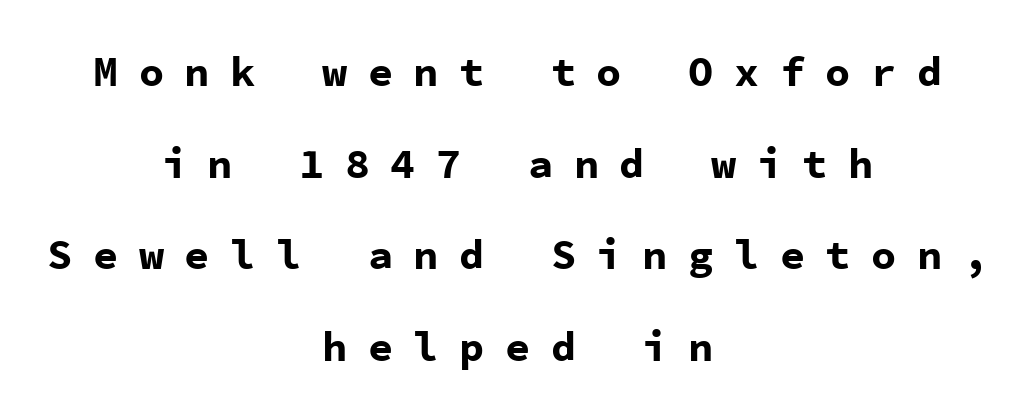
Q: Is the text bold? A: Yes.
Q: Is the text italic (slanted)? A: No, it is upright.
Q: Is the typeface a serif or a sans-serif typeface? A: Sans-serif.
Q: Is the text underlined? A: No.
Q: How is the paragraph aligned? A: Centered.
Q: Is the spacing between letters normal or unusually wide? A: Unusually wide.
Q: Is the spacing between lines tight, normal or loose? A: Loose.
Q: Width (condensed, normal, or wide)? A: Normal.
Q: Stroke contrast? A: Low.
Q: x-height? A: Medium.
Q: Monospaced? A: Yes.
